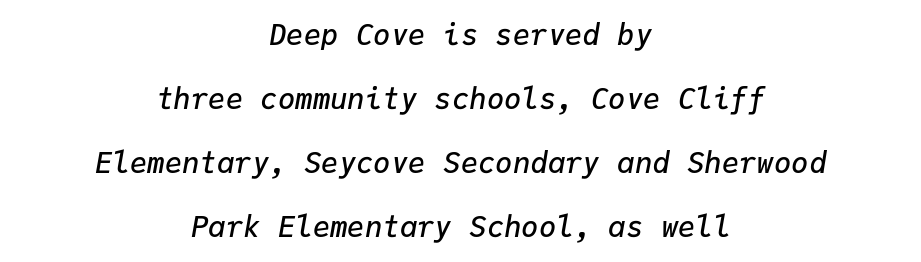
Bold? Not quite — semibold, heavier than regular but stopping short. Designer's note — italics engaged. Letter spacing: default. The face used here is monospaced, like something from a code editor.
